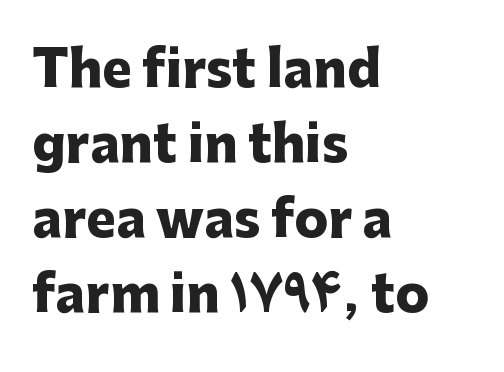
A full-strength bold gives these letters their thick strokes. Spacing between characters is what you'd get straight out of the box. A sans-serif font was chosen for this passage. The letters stand upright; this is a roman face. The passage shown is not underscored anywhere.
